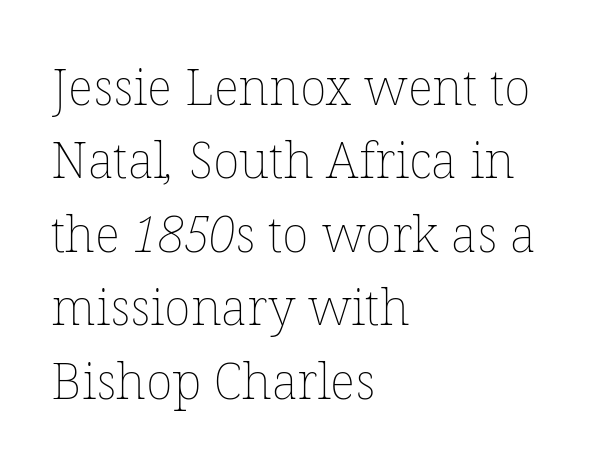
Q: Is the text bold? A: No.
Q: Is the text underlined? A: No.
Q: How is the paragraph aligned? A: Left-aligned.
Q: Is the spacing between letters normal or unusually wide? A: Normal.
Q: Is the spacing between lines tight, normal or loose? A: Normal.
Q: Width (condensed, normal, or wide)? A: Normal.
Q: Stroke contrast? A: Low.
Q: x-height? A: Medium.
Q: Monospaced? A: No.
